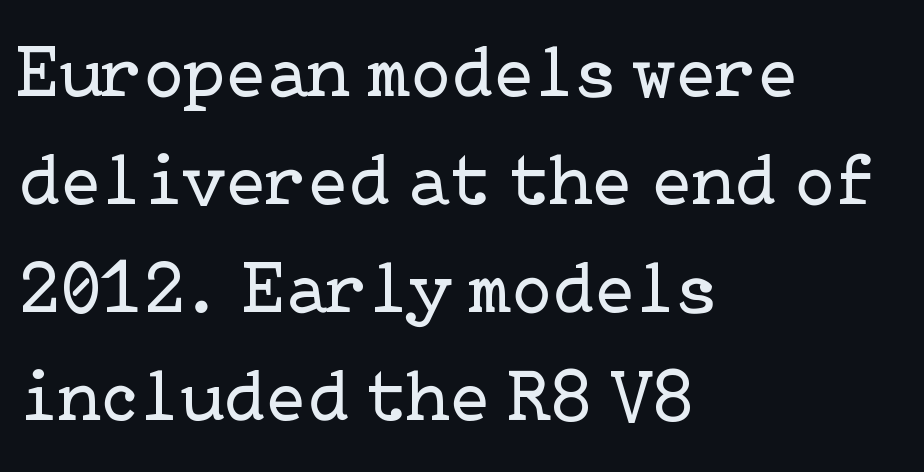
The image shows 74 px regular-weight serif type, upright; set left-aligned, normal line spacing (1.46x), normal letter spacing, not underlined; low stroke contrast and a medium x-height.
